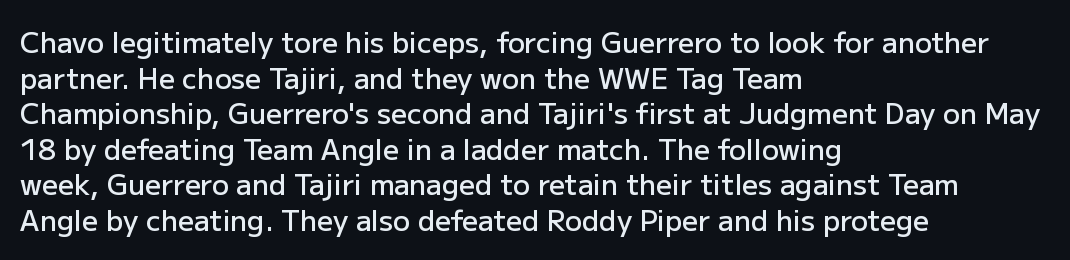
This is sans-serif lettering, the kind often seen on screens and signage. Descenders are the only things crossing below the line. The rag falls on the right side of this text block. Letter spacing: default. Leading matches the norm, producing a regular column.
